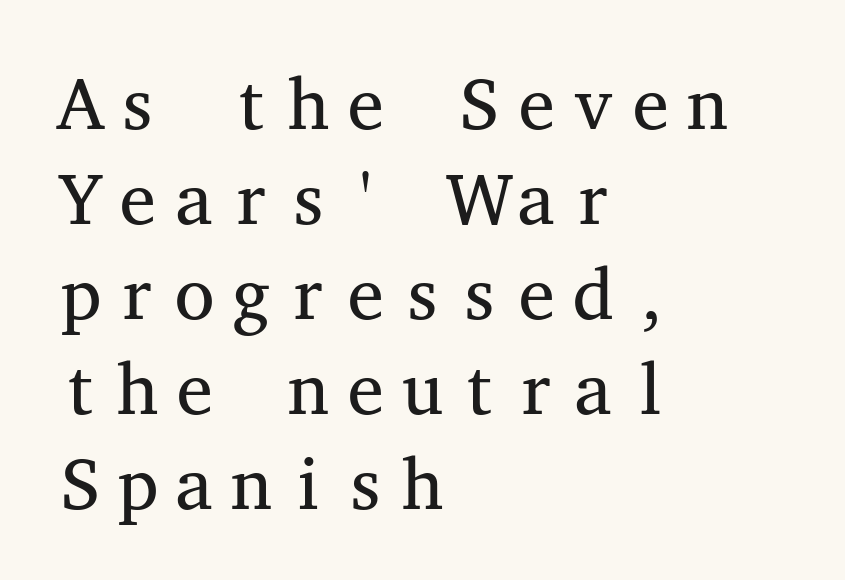
Reading down the block, your eye returns to a fixed left position each line. This block has exactly the height ordinary leading produces. Look at the tracking — it's just the regular setting, nothing added. Do the characters align in a grid? Yes, the font is monospaced.
